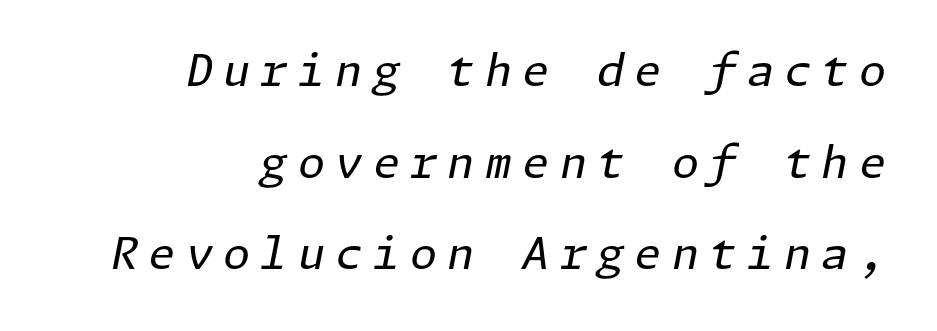
Weight: regular or lighter. The passage shown is not underscored anywhere. The face used here is rendered with a markedly widened letterfit. Horizontal bands of white between lines are thick stripes. When letters slant like this, we call the style italic. Notice how the passage keeps a crisp vertical edge on the right only.
